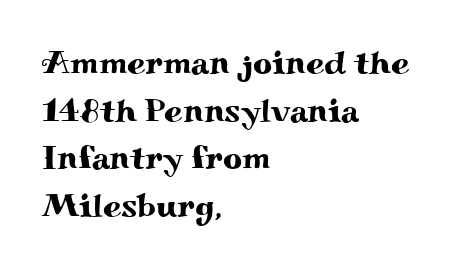
The image shows 33 px wide serif type, upright; set left-aligned, normal line spacing (1.44x), normal letter spacing, not underlined; medium stroke contrast and a small x-height.
